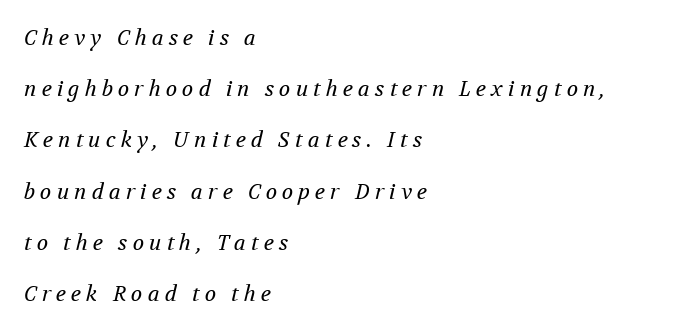
{"italic": "yes", "lean": "right", "slant_degrees": 12, "bold": "no", "underline": "no", "align": "left", "line_spacing": "loose", "line_spacing_ratio": 2.44, "letter_spacing": "wide", "letter_spacing_em": 0.24, "glyph_px": 21}
